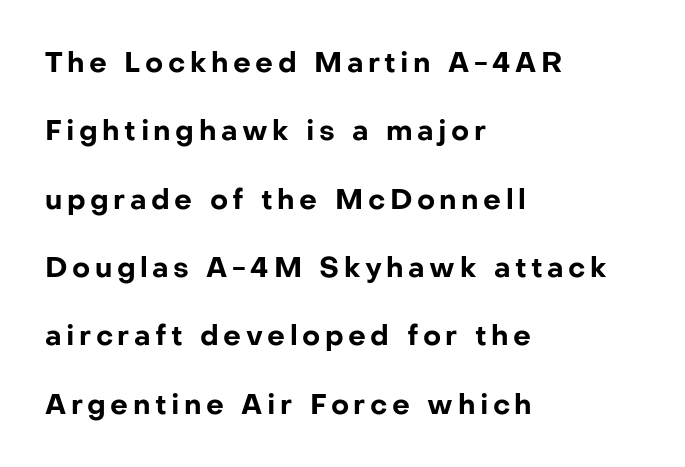
Q: Is the text bold? A: Yes.
Q: Is the text italic (slanted)? A: No, it is upright.
Q: Is the typeface a serif or a sans-serif typeface? A: Sans-serif.
Q: Is the text underlined? A: No.
Q: How is the paragraph aligned? A: Left-aligned.
Q: Is the spacing between lines tight, normal or loose? A: Loose.
Q: Width (condensed, normal, or wide)? A: Normal.
Q: Stroke contrast? A: Low.
Q: x-height? A: Medium.
Q: Monospaced? A: No.
